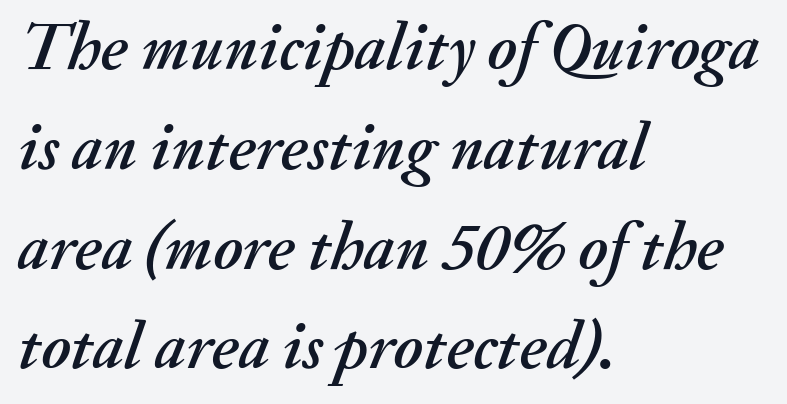
Each letter keeps its own natural width here, so spacing adapts to shape. If you drew a ruler down the left edge, every line would touch it. Observe the lean: these are italic letterforms. The passage shown is not underscored anywhere. Students, observe: this is what conventionally led text looks like.
